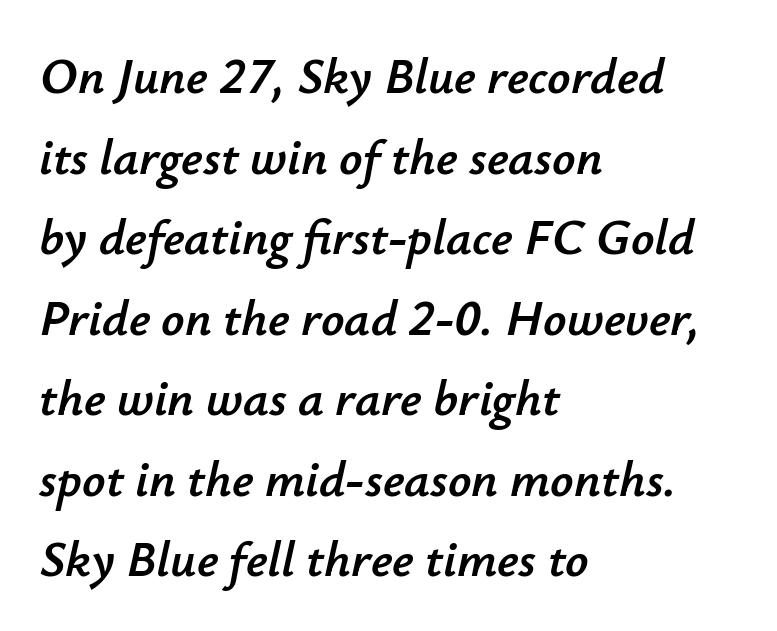
The image shows 51 px text type, italic (leaning right); set left-aligned, normal line spacing (1.58x), normal letter spacing, not underlined; low stroke contrast and a small x-height.
